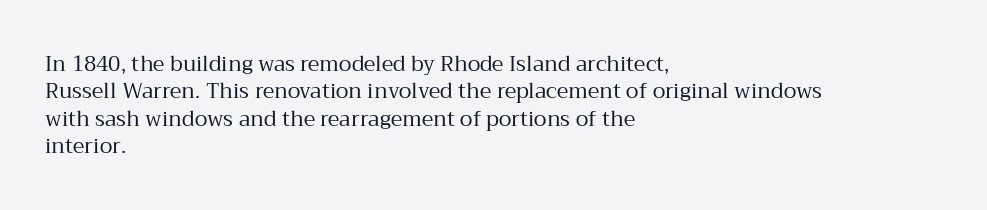
The image shows 21 px text type, upright; set left-aligned, normal line spacing (1.3x), normal letter spacing, not underlined.
